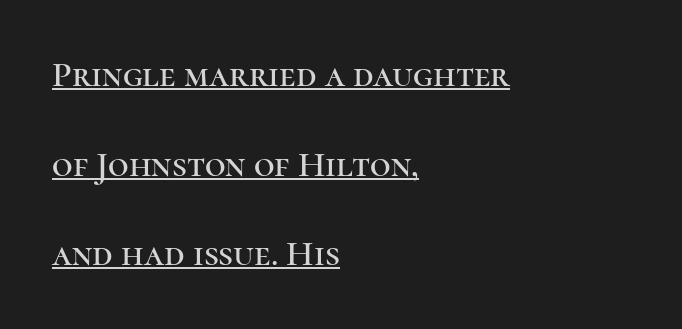
Q: Is the text italic (slanted)? A: No, it is upright.
Q: Is the typeface a serif or a sans-serif typeface? A: Serif.
Q: Is the text underlined? A: Yes.
Q: How is the paragraph aligned? A: Left-aligned.
Q: Is the spacing between letters normal or unusually wide? A: Normal.
Q: Is the spacing between lines tight, normal or loose? A: Loose.
Q: Width (condensed, normal, or wide)? A: Normal.
Q: Stroke contrast? A: High.
Q: x-height? A: Medium.
Q: Monospaced? A: No.
